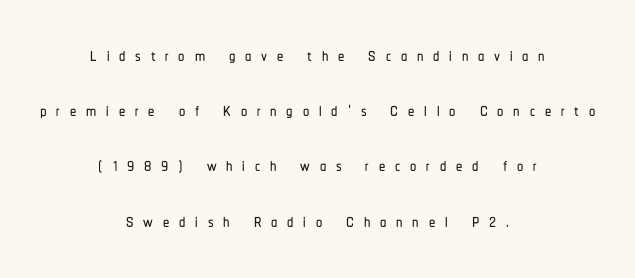
Q: Is the text italic (slanted)? A: No, it is upright.
Q: Is the text underlined? A: No.
Q: How is the paragraph aligned? A: Centered.
Q: Is the spacing between letters normal or unusually wide? A: Unusually wide.
Q: Is the spacing between lines tight, normal or loose? A: Loose.
